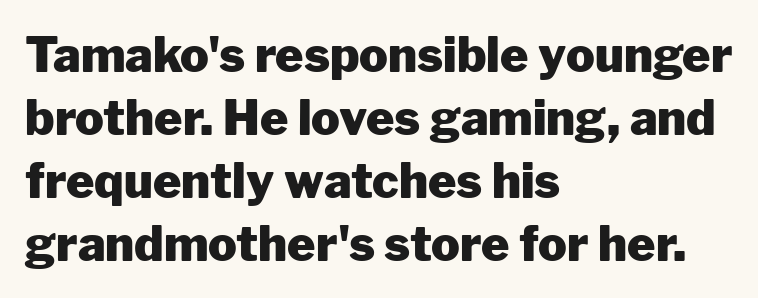
Q: Is the text bold? A: Yes.
Q: Is the text italic (slanted)? A: No, it is upright.
Q: Is the typeface a serif or a sans-serif typeface? A: Sans-serif.
Q: Is the text underlined? A: No.
Q: How is the paragraph aligned? A: Left-aligned.
Q: Is the spacing between letters normal or unusually wide? A: Normal.
Q: Is the spacing between lines tight, normal or loose? A: Normal.
Q: Width (condensed, normal, or wide)? A: Normal.
Q: Stroke contrast? A: Low.
Q: x-height? A: Medium.
Q: Monospaced? A: No.
